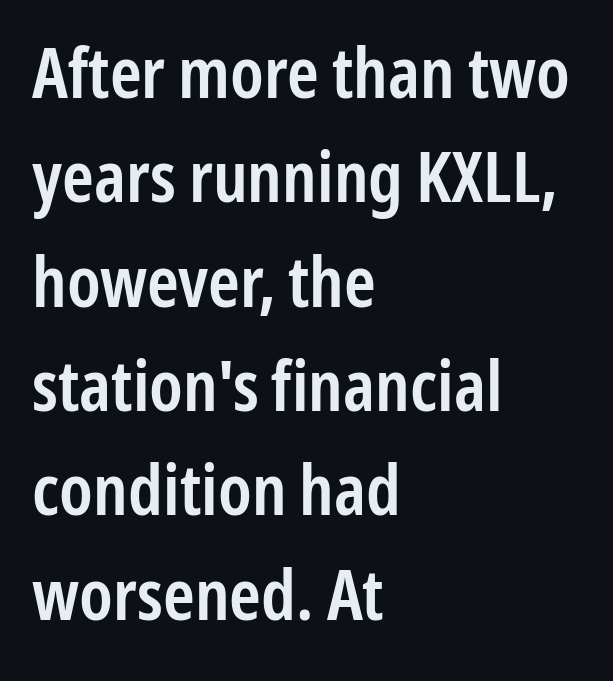
The image shows 71 px semibold, condensed sans-serif type, upright; set left-aligned, normal line spacing (1.47x), normal letter spacing, not underlined; low stroke contrast and a medium x-height.
